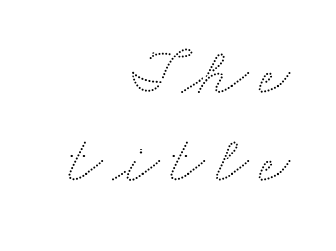
Q: Is the text underlined? A: No.
Q: How is the paragraph aligned? A: Right-aligned.
Q: Is the spacing between lines tight, normal or loose? A: Normal.
Q: Width (condensed, normal, or wide)? A: Wide.
Q: Stroke contrast? A: Low.
Q: x-height? A: Small.
Q: Monospaced? A: No.
